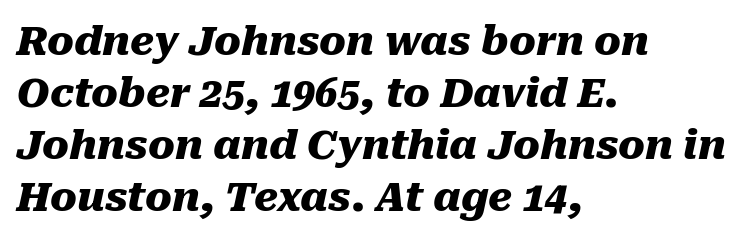
Q: Is the text bold? A: Yes.
Q: Is the text italic (slanted)? A: Yes, it leans right by about 10 degrees.
Q: Is the text underlined? A: No.
Q: How is the paragraph aligned? A: Left-aligned.
Q: Is the spacing between letters normal or unusually wide? A: Normal.
Q: Is the spacing between lines tight, normal or loose? A: Normal.
Q: Width (condensed, normal, or wide)? A: Normal.
Q: Stroke contrast? A: Medium.
Q: x-height? A: Medium.
Q: Monospaced? A: No.
